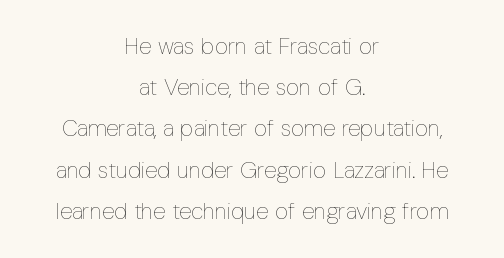
The image shows 23 px text type, upright; set centered, line spacing 1.79x, normal letter spacing, not underlined.
